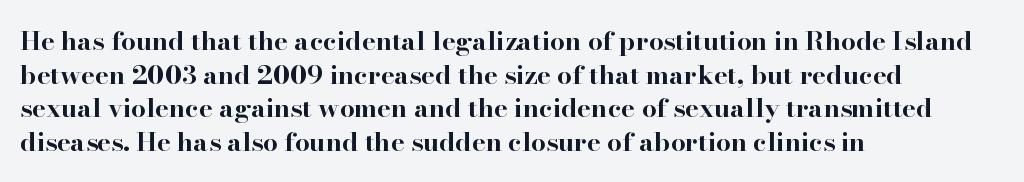
{"italic": "no", "bold": "yes", "underline": "no", "align": "left", "line_spacing": "normal", "line_spacing_ratio": 1.29, "letter_spacing": "normal", "letter_spacing_em": 0.0, "glyph_px": 26}
